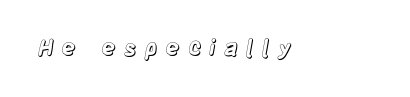
{"underline": "no", "letter_spacing": "wide", "letter_spacing_em": 0.34, "glyph_px": 22}
